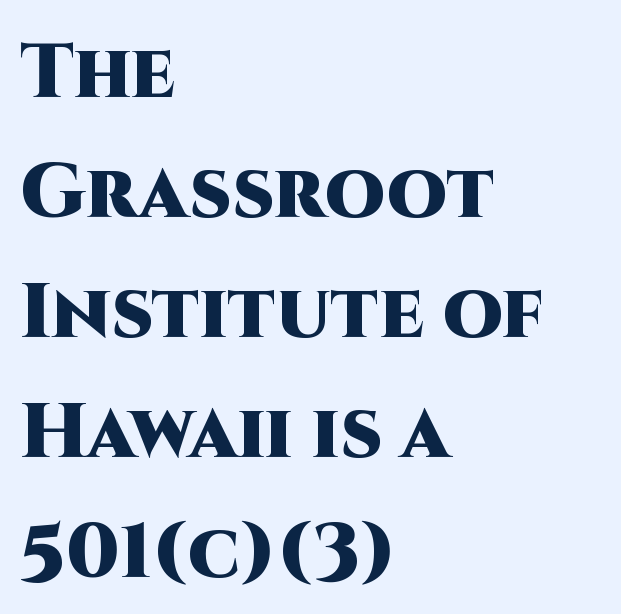
Q: Is the text bold? A: Yes.
Q: Is the text italic (slanted)? A: No, it is upright.
Q: Is the typeface a serif or a sans-serif typeface? A: Sans-serif.
Q: Is the text underlined? A: No.
Q: How is the paragraph aligned? A: Left-aligned.
Q: Is the spacing between letters normal or unusually wide? A: Normal.
Q: Is the spacing between lines tight, normal or loose? A: Normal.
Q: Width (condensed, normal, or wide)? A: Normal.
Q: Stroke contrast? A: High.
Q: x-height? A: Large.
Q: Monospaced? A: No.
